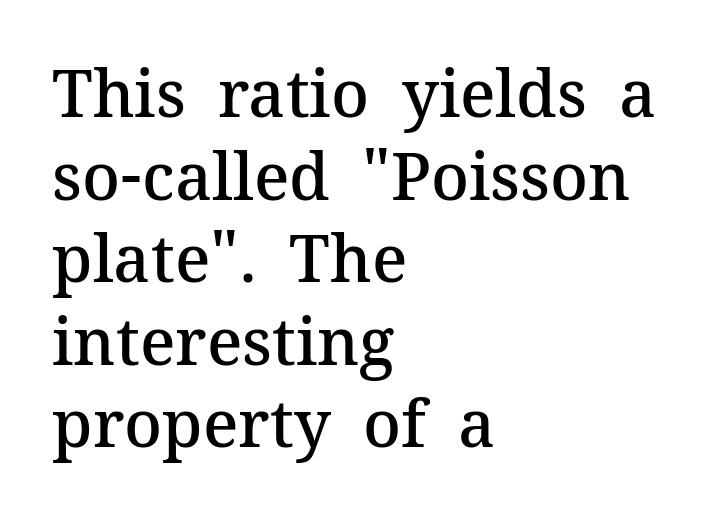
Q: Is the text bold? A: Semi-bold.
Q: Is the text italic (slanted)? A: No, it is upright.
Q: Is the typeface a serif or a sans-serif typeface? A: Serif.
Q: Is the text underlined? A: No.
Q: How is the paragraph aligned? A: Left-aligned.
Q: Is the spacing between letters normal or unusually wide? A: Normal.
Q: Is the spacing between lines tight, normal or loose? A: Normal.
Q: Width (condensed, normal, or wide)? A: Normal.
Q: Stroke contrast? A: Medium.
Q: x-height? A: Medium.
Q: Monospaced? A: No.
